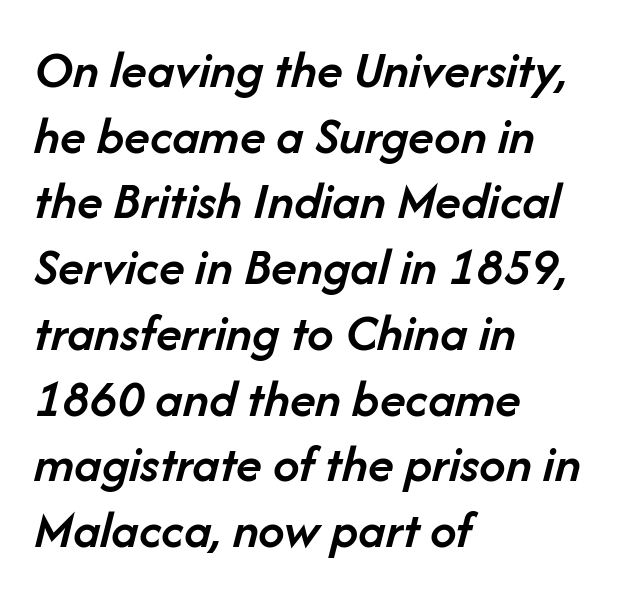
Layout note: lines flush left. Has an underline been added? It has not. The typesetting leans somewhat heavy: a semibold. The face used here is proportionally spaced, like ordinary book or web type. Standard letterfit; no display-style spreading of the glyphs. The text carries the slant typical of an italic or oblique font.
